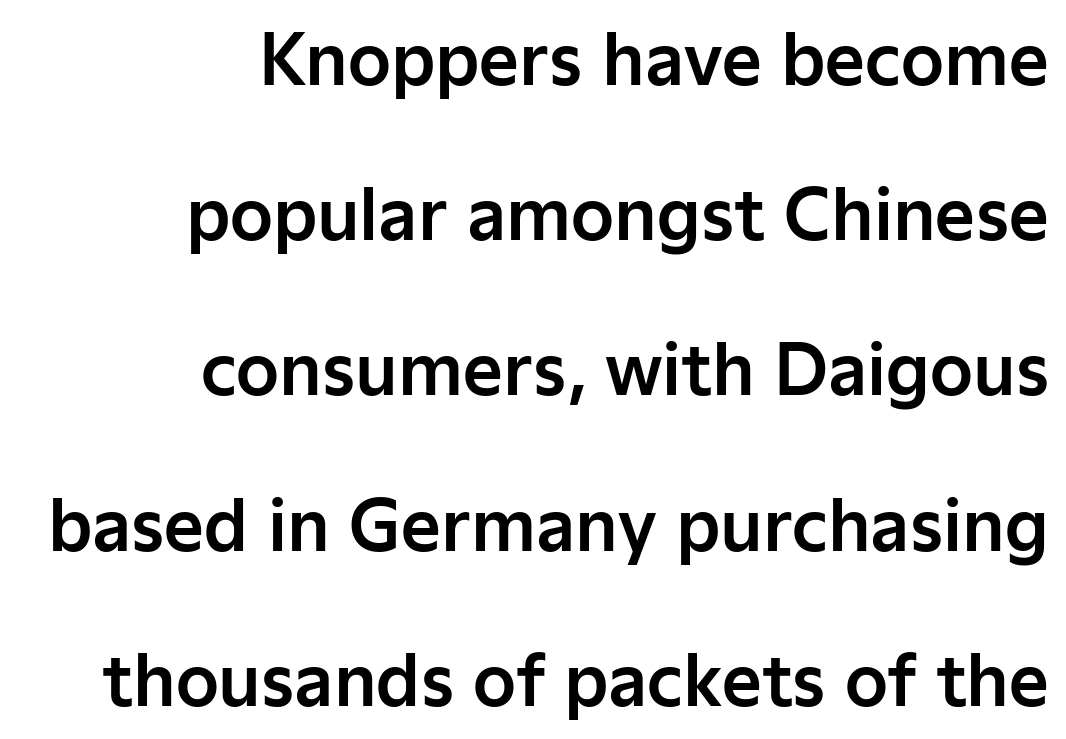
The image shows 69 px sans-serif type, upright; set right-aligned, loose line spacing (2.25x), normal letter spacing, not underlined; low stroke contrast and a medium x-height.
